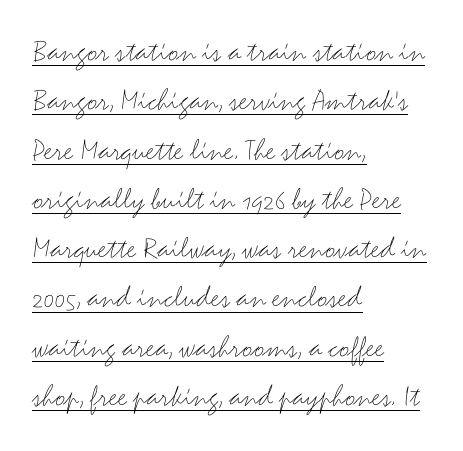
The image shows 32 px thin, wide sans-serif type; set left-aligned, normal line spacing (1.54x), normal letter spacing, underlined; medium stroke contrast and a small x-height.
